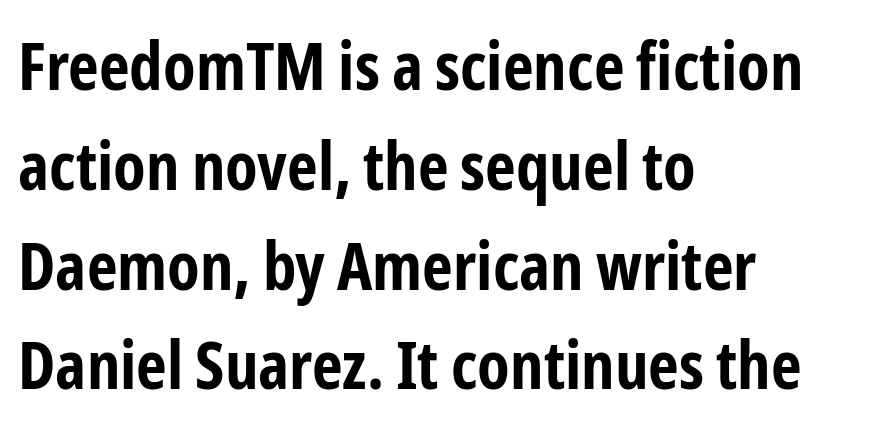
Vertical spacing — default. These lines keep a tight, regular rhythm from letter to letter. This is the regular roman posture of the typeface. The area under the type is left untouched. This rendering employs a face without finishing strokes, i.e., a sans-serif.
